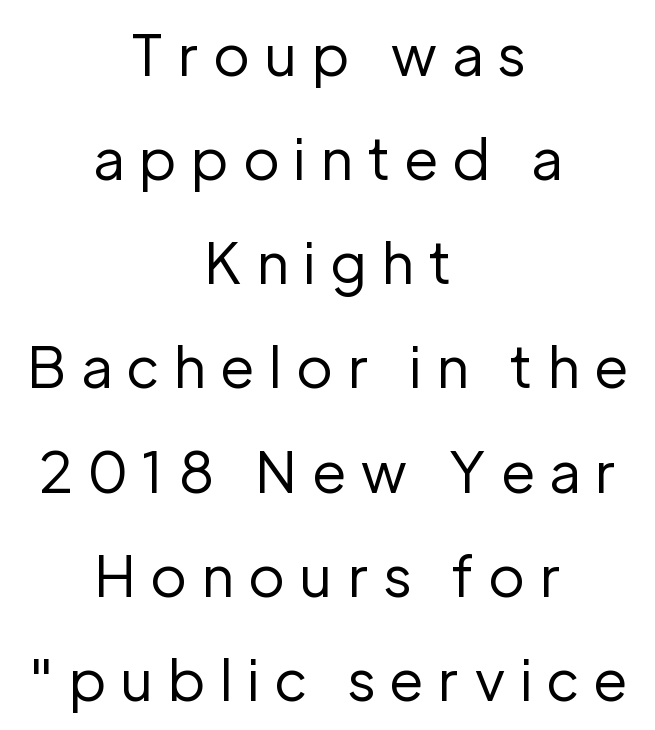
The image shows 56 px regular-weight sans-serif type, upright; set centered, line spacing 1.86x, unusually wide letter spacing (+0.25 em), not underlined; low stroke contrast and a medium x-height.
